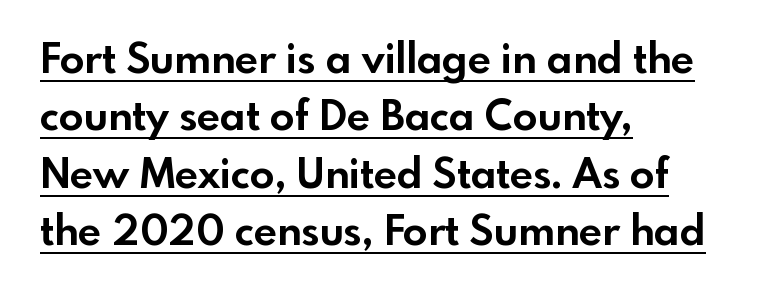
{"serif": "no", "italic": "no", "bold": "yes", "weight": "bold", "width": "normal", "x_height": "small", "monospaced": "no", "underline": "yes", "align": "left", "line_spacing": "normal", "line_spacing_ratio": 1.4, "letter_spacing": "normal", "letter_spacing_em": 0.0, "glyph_px": 41}
